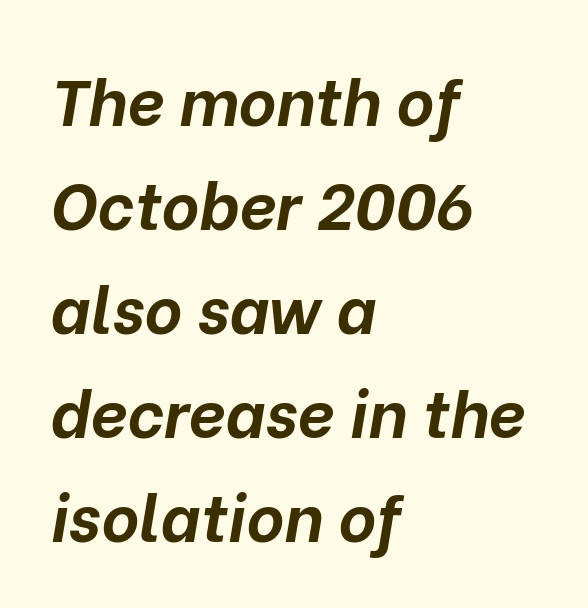
{"italic": "yes", "lean": "right", "slant_degrees": 10, "bold": "yes", "weight": "bold", "width": "normal", "stroke_contrast": "low", "x_height": "medium", "monospaced": "no", "underline": "no", "align": "left", "line_spacing": "normal", "line_spacing_ratio": 1.6, "letter_spacing": "normal", "letter_spacing_em": 0.0, "glyph_px": 65}
